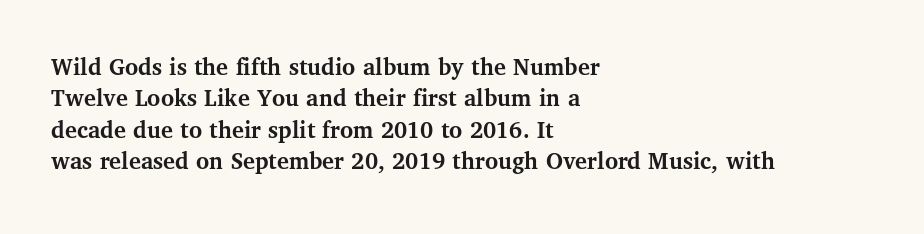
The image shows 25 px bold type, upright; set left-aligned, normal line spacing (1.26x), normal letter spacing, not underlined.
